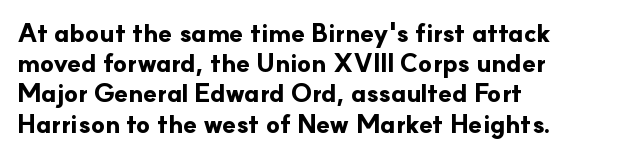
The image shows 25 px bold type, upright; set left-aligned, line spacing 1.21x, normal letter spacing, not underlined.
